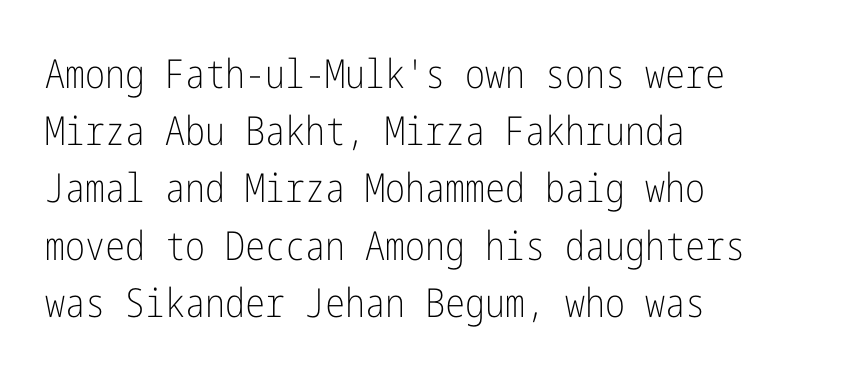
The image shows 40 px light, condensed sans-serif type, upright; set left-aligned, normal line spacing (1.43x), normal letter spacing, not underlined; low stroke contrast and a medium x-height.
